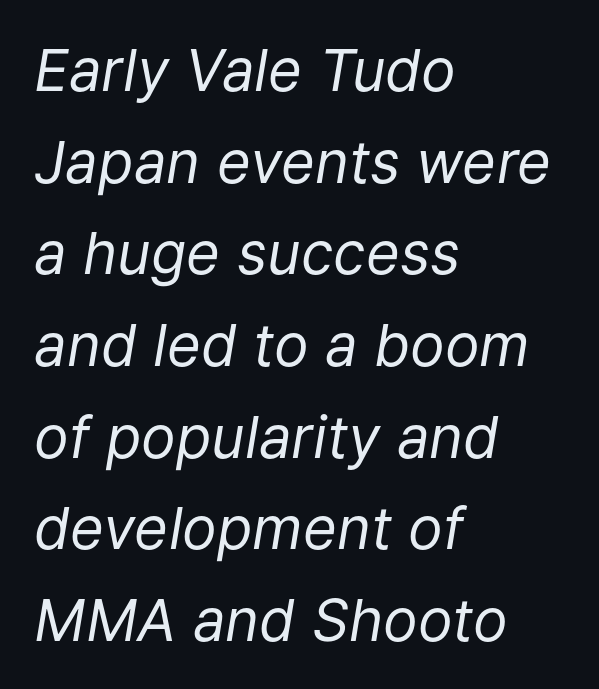
{"italic": "yes", "lean": "right", "slant_degrees": 9, "bold": "no", "weight": "regular", "width": "normal", "stroke_contrast": "low", "x_height": "medium", "monospaced": "no", "underline": "no", "align": "left", "line_spacing": "normal", "line_spacing_ratio": 1.58, "letter_spacing": "normal", "letter_spacing_em": 0.0, "glyph_px": 58}
